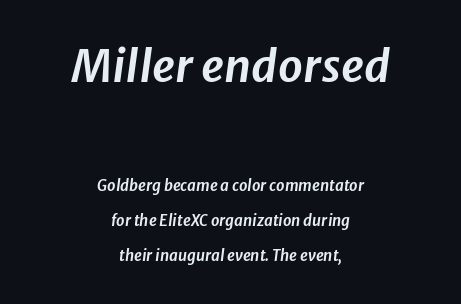
{"italic": "yes", "lean": "right", "slant_degrees": 8, "width": "normal", "stroke_contrast": "low", "x_height": "medium", "monospaced": "no", "underline": "no", "align": "center", "line_spacing": "loose", "line_spacing_ratio": 2.33, "letter_spacing": "normal", "letter_spacing_em": 0.0, "larger_block": "first", "size_ratio": 2.93, "glyph_px": 44}
